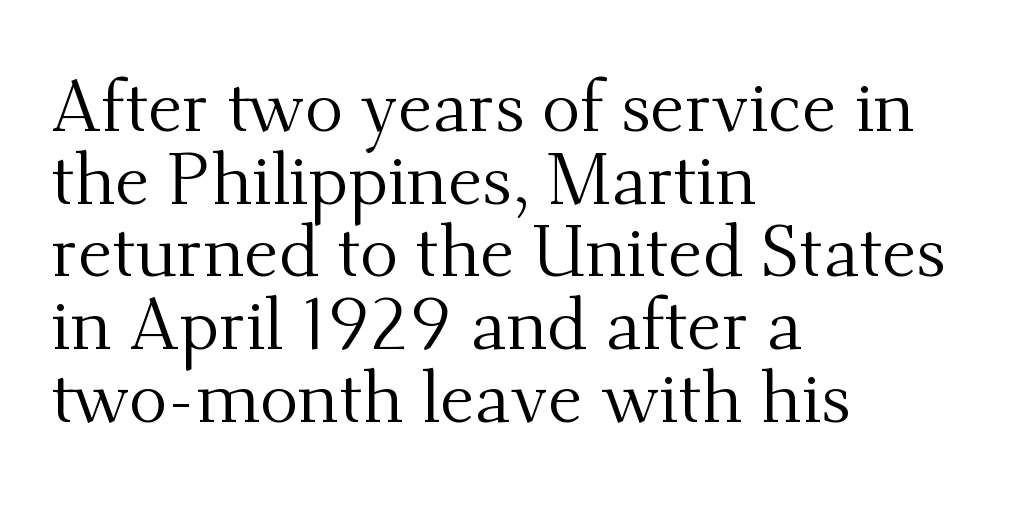
The image shows 72 px regular-weight serif type, upright; set left-aligned, tight line spacing (1.01x), normal letter spacing, not underlined; medium stroke contrast and a small x-height.
